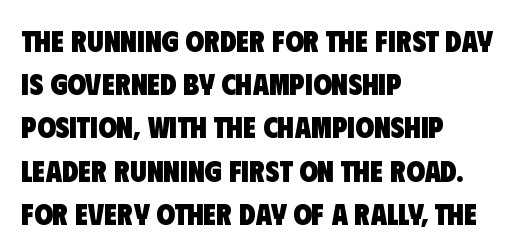
Standard letterfit; no display-style spreading of the glyphs. Does the copy run flush right? No — it runs flush left. The designer went with a sans here, leaving each stem footless. Pretty heavy lettering here — definitely bold. The vertical gap from one line to the next is medium.
